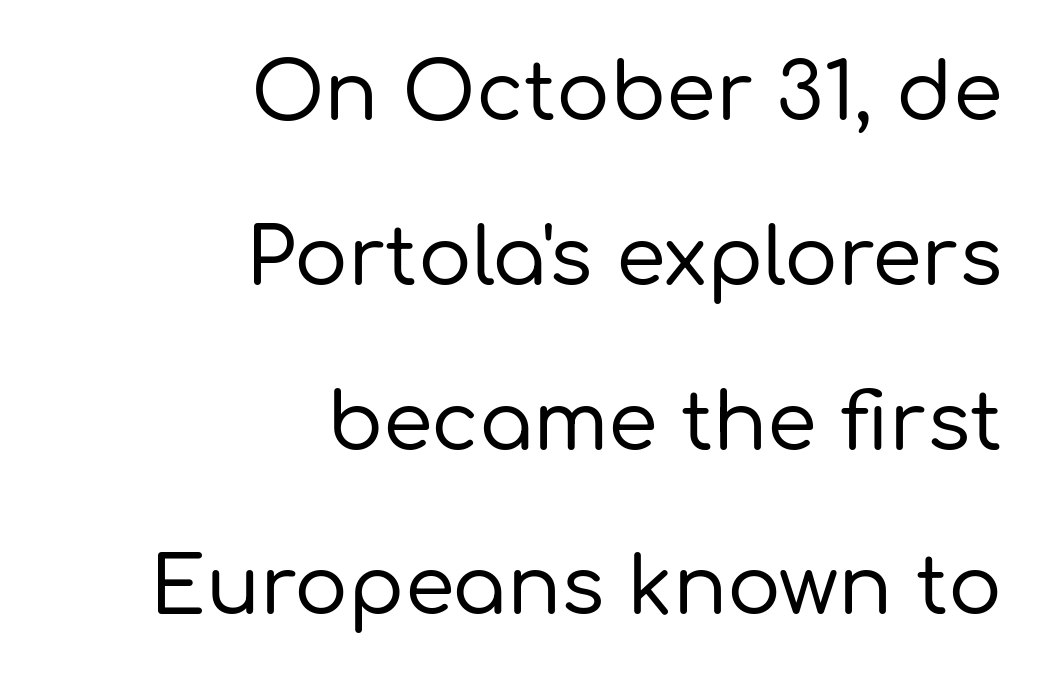
The image shows 80 px sans-serif type, upright; set right-aligned, loose line spacing (2.06x), normal letter spacing, not underlined; low stroke contrast and a medium x-height.
